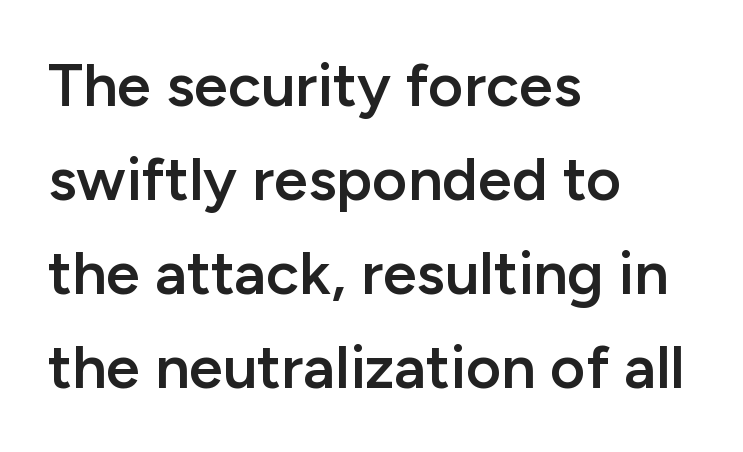
The image shows 61 px semibold sans-serif type, upright; set left-aligned, normal line spacing (1.54x), normal letter spacing, not underlined; low stroke contrast and a medium x-height.
